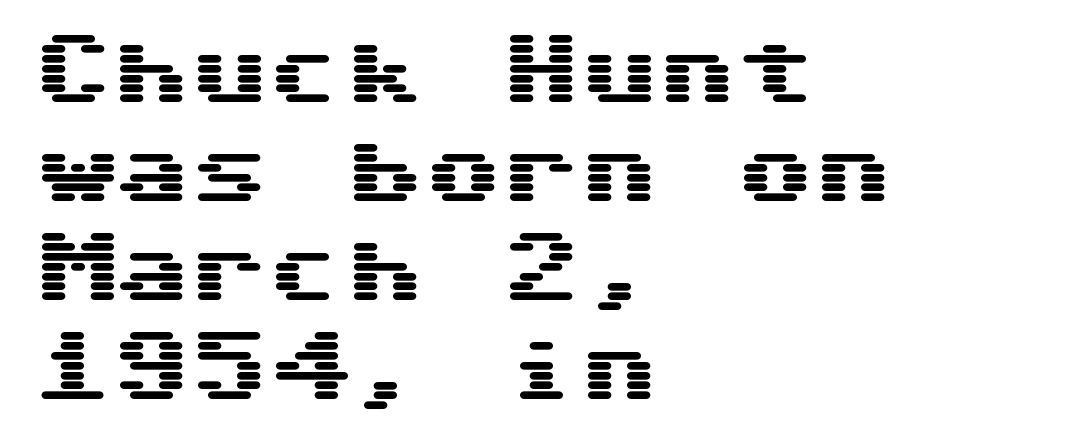
Q: Is the text italic (slanted)? A: No, it is upright.
Q: Is the typeface a serif or a sans-serif typeface? A: Sans-serif.
Q: Is the text underlined? A: No.
Q: How is the paragraph aligned? A: Left-aligned.
Q: Is the spacing between letters normal or unusually wide? A: Normal.
Q: Is the spacing between lines tight, normal or loose? A: Normal.
Q: Width (condensed, normal, or wide)? A: Wide.
Q: Stroke contrast? A: Medium.
Q: x-height? A: Medium.
Q: Monospaced? A: Yes.
